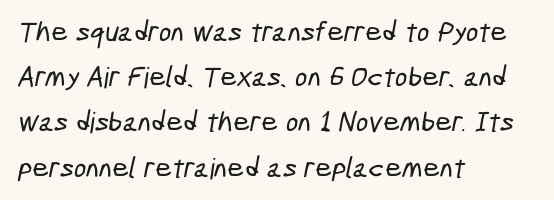
These lines are rendered in a variable-pitch font. Honestly, there is no underline to notice here at all. Is this a sans? Yes — the strokes have no serifs. Caption: standard tracking, unaltered. Rows of type keep a routine distance in the vertical direction. All the whitespace from short lines collects on the right.
